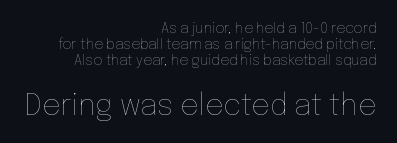
The setting favours the right margin, as signatures and pull-quotes sometimes do. Short note: letters normally spaced. Compared with typical paragraphs, the rows here are closer together. The font is comparable to plain body text, perhaps lighter. Nope, not italic — everything's standing straight.
